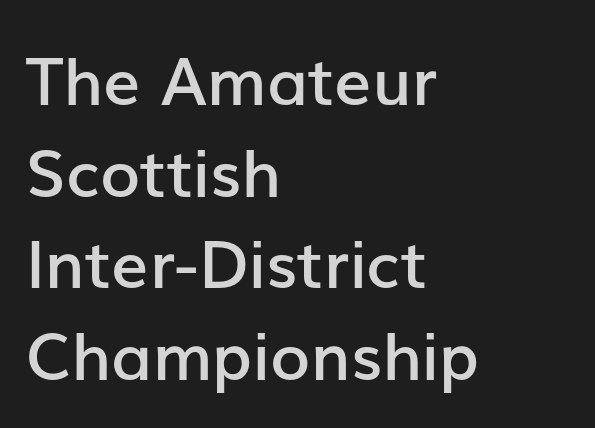
Stroke terminals: plain, sans-serif. Vertical strokes here are truly vertical. This sample uses plain, unmodified letter spacing. Each line starts at the same left margin while the right side varies.
